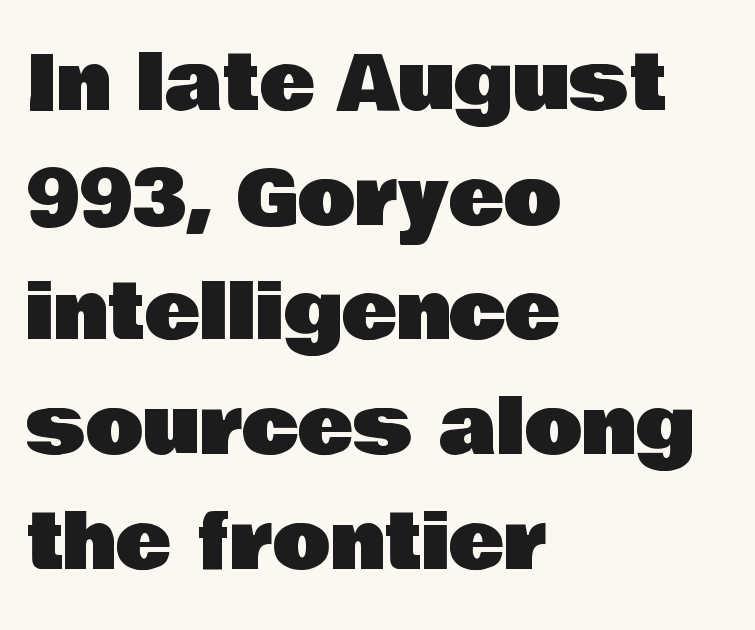
These lines were composed using upright roman letters. The paragraph shown leans on its left margin. The face used here is proportionally spaced, like ordinary book or web type. The words here are not underlined. The rendering uses a moderate line-height, typical for paragraphs. The passage shown is typeset with a sans-serif family.
